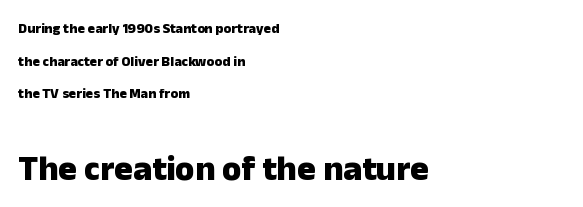
Q: Is the text bold? A: Yes.
Q: Is the text italic (slanted)? A: No, it is upright.
Q: Is the typeface a serif or a sans-serif typeface? A: Sans-serif.
Q: Is the text underlined? A: No.
Q: How is the paragraph aligned? A: Left-aligned.
Q: Is the spacing between letters normal or unusually wide? A: Normal.
Q: Is the spacing between lines tight, normal or loose? A: Loose.
Q: Which block of text is set in a larger size, the first (top) or the second (bottom)? A: The second (bottom) one.
Q: Width (condensed, normal, or wide)? A: Normal.
Q: Stroke contrast? A: Low.
Q: x-height? A: Medium.
Q: Monospaced? A: No.
